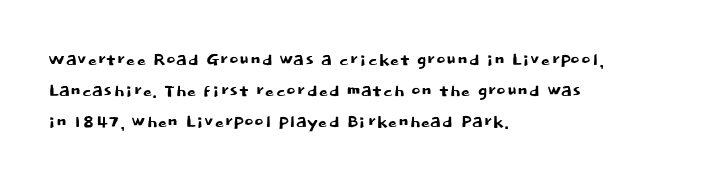
{"italic": "no", "underline": "no", "align": "left", "line_spacing": "normal", "line_spacing_ratio": 1.34, "letter_spacing": "normal", "letter_spacing_em": 0.0, "glyph_px": 23}
